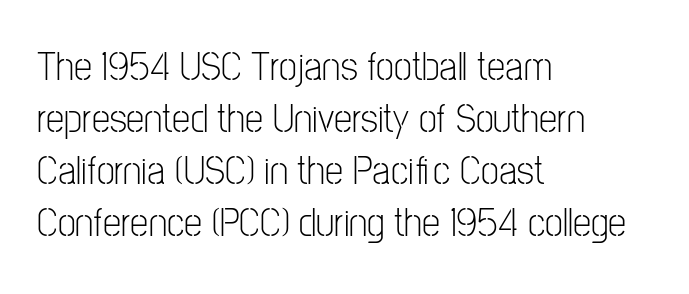
Think of a printed novel: that variable character pitch is what you see here. Normally led — the rows are evenly, conventionally spaced. Stroke terminals: plain, sans-serif. Upright lettering throughout. Letters rest on an invisible, unmarked baseline.
